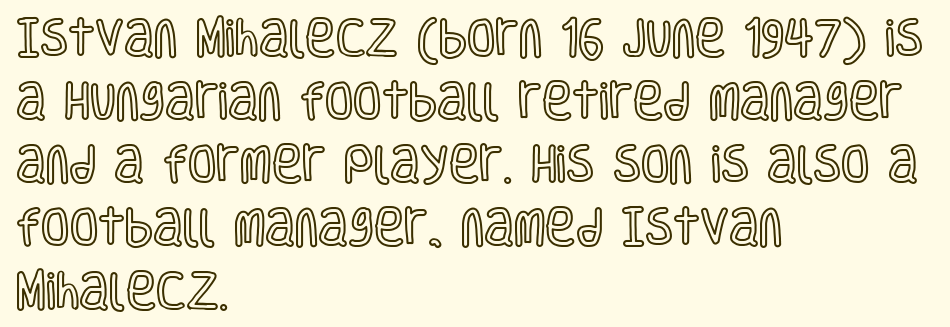
The image shows 41 px condensed type, upright; set left-aligned, normal line spacing (1.54x), normal letter spacing, not underlined; a large x-height.
